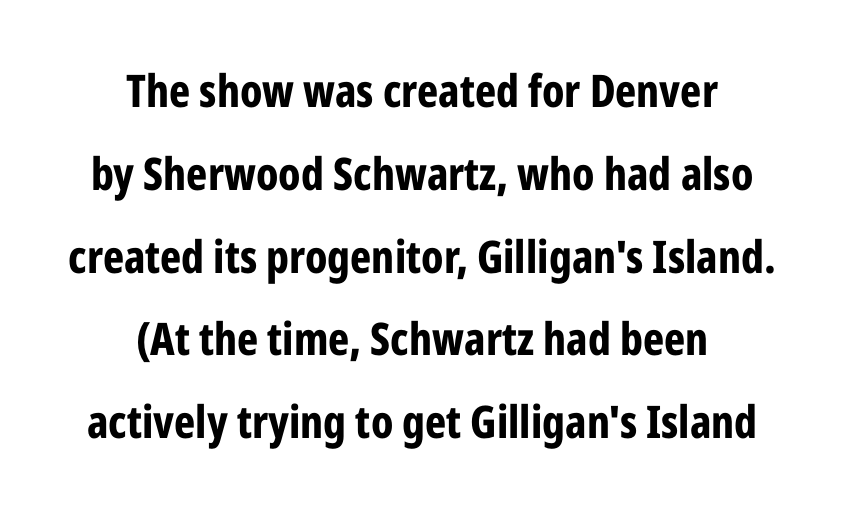
Rendered with straight, roman letterforms. Note: no serifs on the glyphs. The passage shown is typed in a proportional face where columns would drift. A student would call this center alignment; a typographer would say set centered. The face used here is rendered with its standard letterfit.
